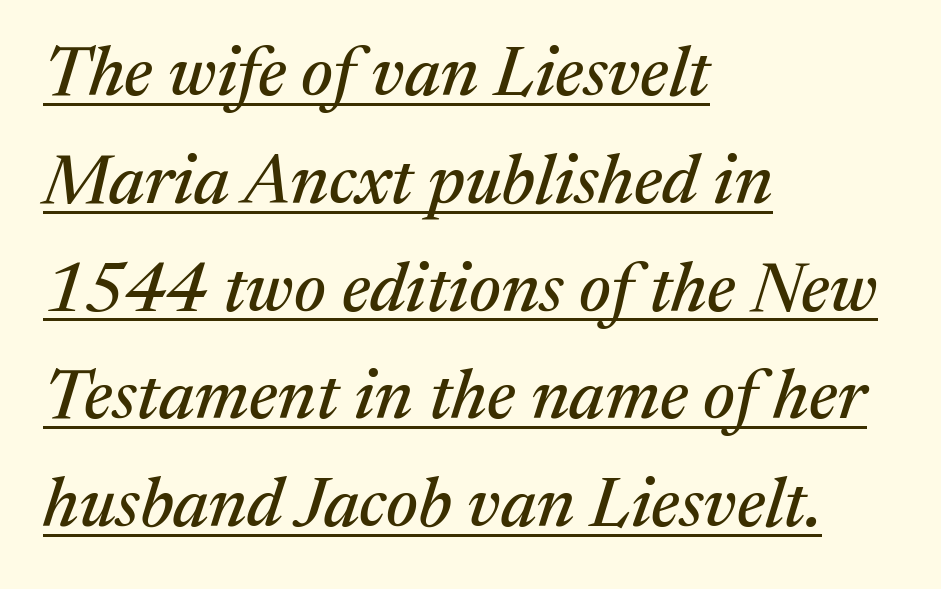
{"serif": "yes", "italic": "yes", "lean": "right", "slant_degrees": 17, "width": "normal", "stroke_contrast": "medium", "x_height": "medium", "monospaced": "no", "underline": "yes", "align": "left", "line_spacing": "normal", "line_spacing_ratio": 1.54, "letter_spacing": "normal", "letter_spacing_em": 0.0, "glyph_px": 70}
